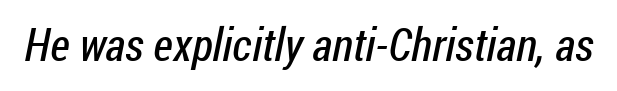
Q: Is the text bold? A: No.
Q: Is the typeface a serif or a sans-serif typeface? A: Sans-serif.
Q: Is the text underlined? A: No.
Q: Is the spacing between letters normal or unusually wide? A: Normal.
Q: Width (condensed, normal, or wide)? A: Condensed.
Q: Stroke contrast? A: Low.
Q: x-height? A: Medium.
Q: Monospaced? A: No.
